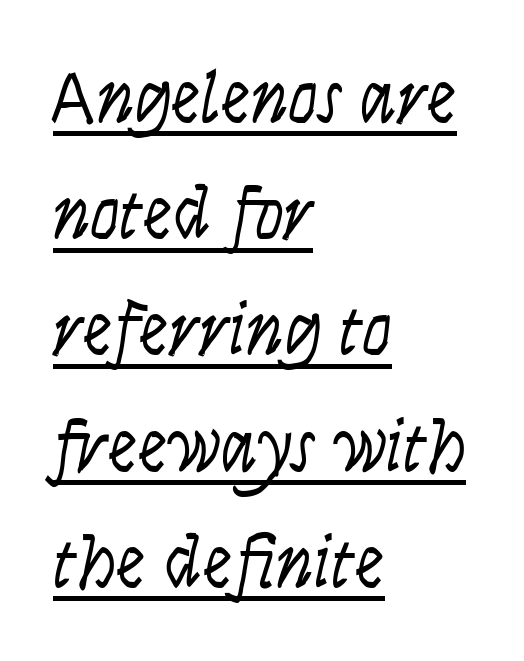
Q: Is the text bold? A: No.
Q: Is the text italic (slanted)? A: Yes, it leans right by about 9 degrees.
Q: Is the text underlined? A: Yes.
Q: How is the paragraph aligned? A: Left-aligned.
Q: Is the spacing between letters normal or unusually wide? A: Normal.
Q: Is the spacing between lines tight, normal or loose? A: Normal.
Q: Width (condensed, normal, or wide)? A: Condensed.
Q: Stroke contrast? A: Low.
Q: x-height? A: Large.
Q: Monospaced? A: No.
